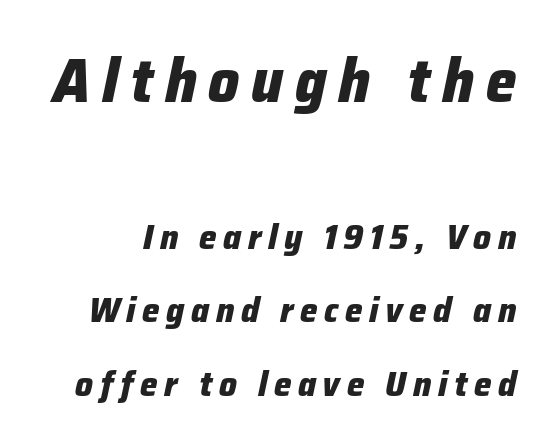
The image shows 61 px heavy type, italic (leaning right); set loose line spacing (2.1x), not underlined; the first (top) block is 1.74x larger; low stroke contrast and a medium x-height.
